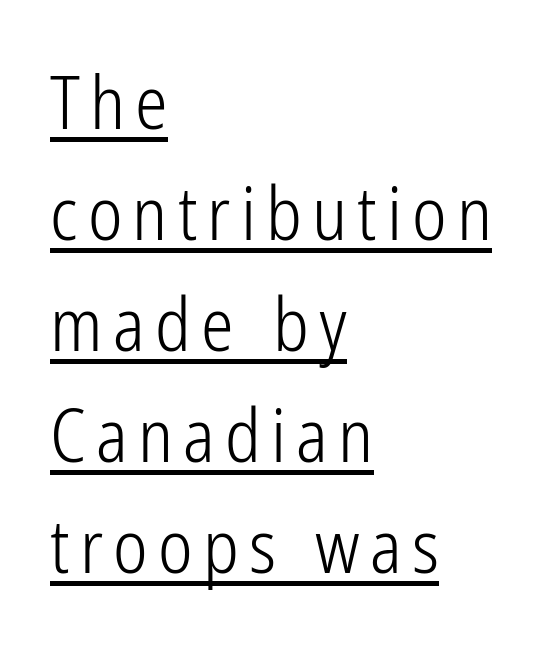
Q: Is the text bold? A: No.
Q: Is the text italic (slanted)? A: No, it is upright.
Q: Is the typeface a serif or a sans-serif typeface? A: Sans-serif.
Q: Is the text underlined? A: Yes.
Q: How is the paragraph aligned? A: Left-aligned.
Q: Is the spacing between lines tight, normal or loose? A: Normal.
Q: Width (condensed, normal, or wide)? A: Condensed.
Q: Stroke contrast? A: Low.
Q: x-height? A: Medium.
Q: Monospaced? A: No.
